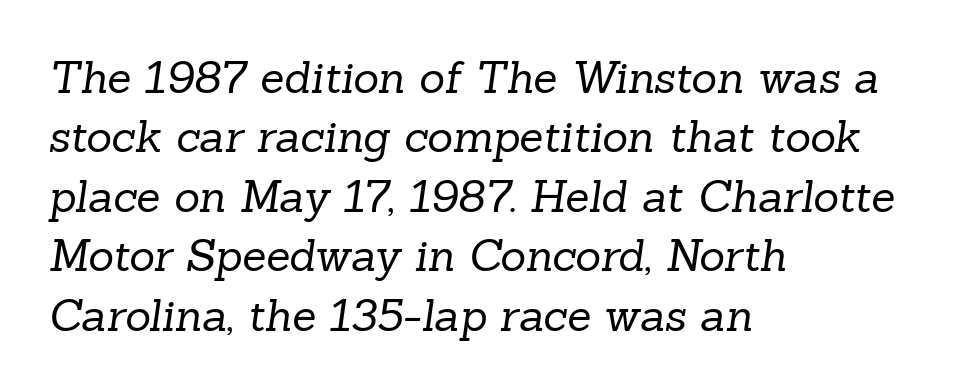
{"serif": "yes", "bold": "no", "weight": "regular", "width": "normal", "stroke_contrast": "low", "x_height": "medium", "monospaced": "no", "underline": "no", "align": "left", "line_spacing": "normal", "line_spacing_ratio": 1.35, "letter_spacing": "normal", "letter_spacing_em": 0.0, "glyph_px": 44}
